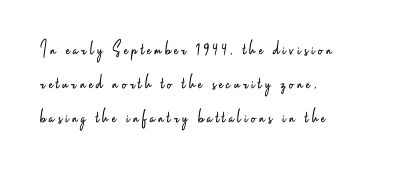
Q: Is the text bold? A: No.
Q: Is the text italic (slanted)? A: Yes.
Q: Is the text underlined? A: No.
Q: How is the paragraph aligned? A: Left-aligned.
Q: Is the spacing between lines tight, normal or loose? A: Normal.
